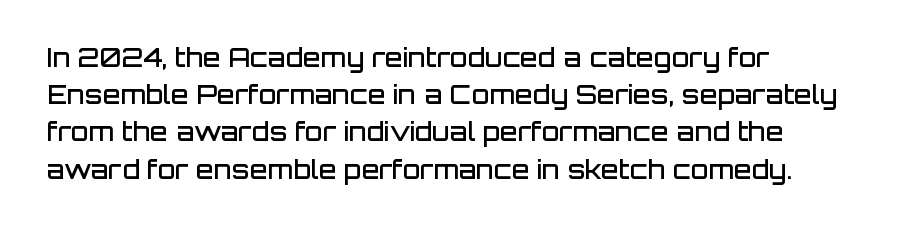
The strokes are fattened partway — semibold, not bold. The rendering uses a moderate line-height, typical for paragraphs. This sample uses plain, unmodified letter spacing. Any mark beneath the type? The region is blank.
